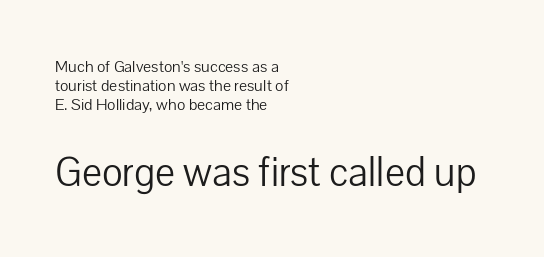
Q: Is the text bold? A: No.
Q: Is the text italic (slanted)? A: No, it is upright.
Q: Is the typeface a serif or a sans-serif typeface? A: Sans-serif.
Q: Is the text underlined? A: No.
Q: How is the paragraph aligned? A: Left-aligned.
Q: Is the spacing between letters normal or unusually wide? A: Normal.
Q: Is the spacing between lines tight, normal or loose? A: Tight.
Q: Which block of text is set in a larger size, the first (top) or the second (bottom)? A: The second (bottom) one.
Q: Width (condensed, normal, or wide)? A: Normal.
Q: Stroke contrast? A: Low.
Q: x-height? A: Medium.
Q: Monospaced? A: No.
